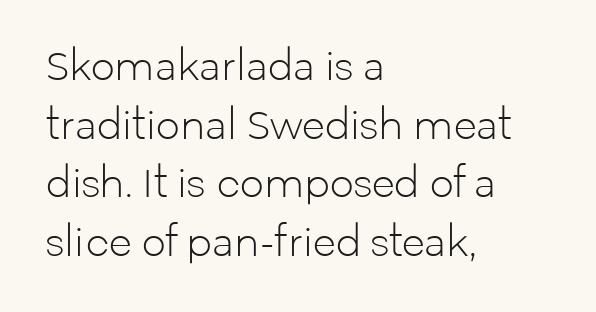
Q: Is the text bold? A: No.
Q: Is the text italic (slanted)? A: No, it is upright.
Q: Is the typeface a serif or a sans-serif typeface? A: Sans-serif.
Q: Is the text underlined? A: No.
Q: How is the paragraph aligned? A: Left-aligned.
Q: Is the spacing between letters normal or unusually wide? A: Normal.
Q: Is the spacing between lines tight, normal or loose? A: Normal.
Q: Width (condensed, normal, or wide)? A: Normal.
Q: Stroke contrast? A: Low.
Q: x-height? A: Medium.
Q: Monospaced? A: No.
